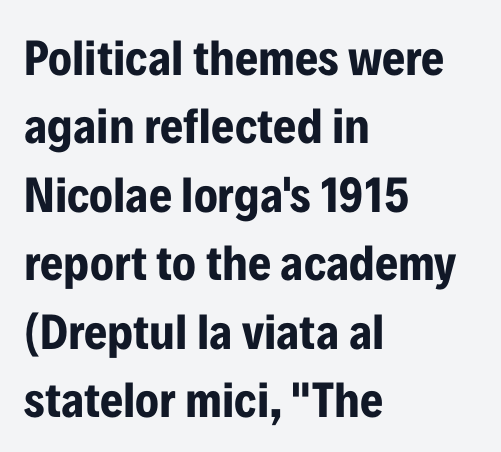
This sample uses plain, unmodified letter spacing. The lettering stays uniformly vertical, giving the passage a roman look. Chunky letters — that's bold for sure. If you drew a ruler down the left edge, every line would touch it. Plain, unruled lines of type. These lines are rendered in a variable-pitch font.
